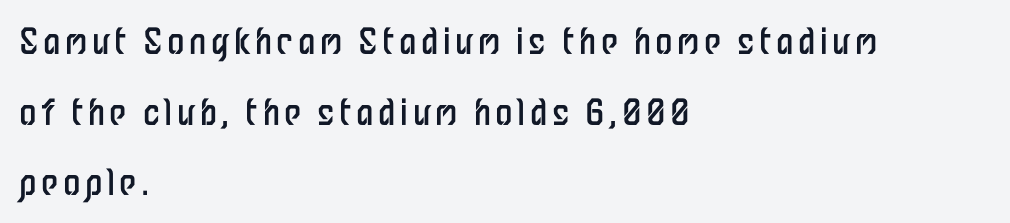
{"serif": "no", "italic": "no", "bold": "no", "weight": "regular", "width": "condensed", "stroke_contrast": "low", "x_height": "medium", "monospaced": "no", "underline": "no", "align": "left", "line_spacing": "loose", "line_spacing_ratio": 2.02, "glyph_px": 35}
